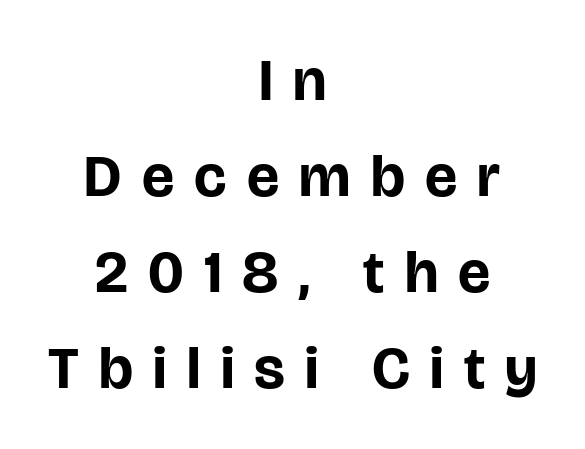
{"serif": "no", "italic": "no", "bold": "yes", "weight": "bold", "width": "normal", "stroke_contrast": "low", "x_height": "large", "monospaced": "no", "underline": "no", "align": "center", "line_spacing": "normal", "line_spacing_ratio": 1.6, "letter_spacing": "wide", "letter_spacing_em": 0.34, "glyph_px": 60}
